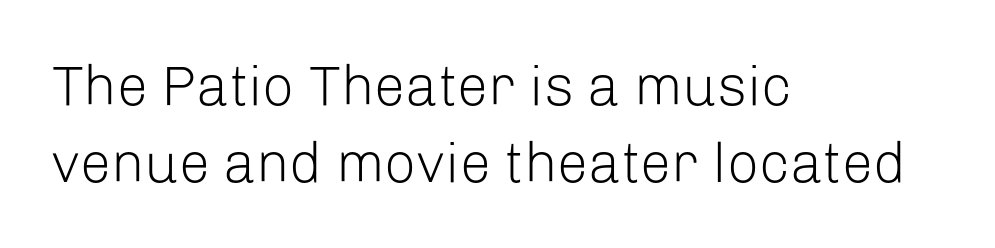
{"serif": "no", "italic": "no", "bold": "no", "weight": "light", "width": "normal", "stroke_contrast": "low", "x_height": "medium", "monospaced": "no", "underline": "no", "align": "left", "line_spacing": "normal", "line_spacing_ratio": 1.37, "letter_spacing": "normal", "letter_spacing_em": 0.0, "glyph_px": 56}
